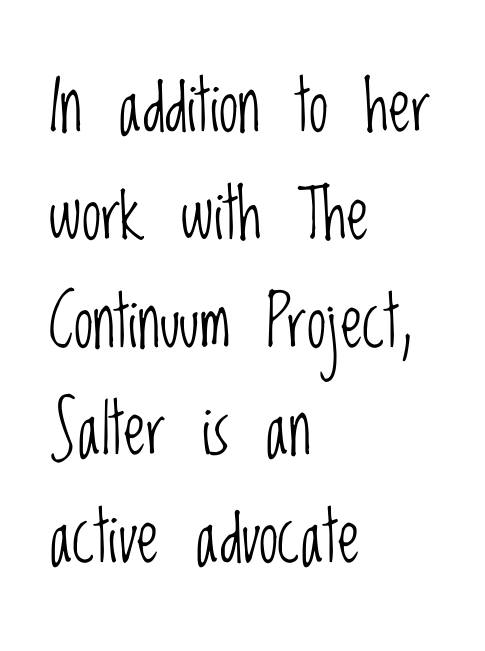
{"serif": "no", "italic": "no", "bold": "no", "weight": "light", "width": "condensed", "stroke_contrast": "low", "x_height": "large", "monospaced": "no", "underline": "no", "align": "left", "line_spacing": "normal", "line_spacing_ratio": 1.54, "letter_spacing": "normal", "letter_spacing_em": 0.0, "glyph_px": 70}
